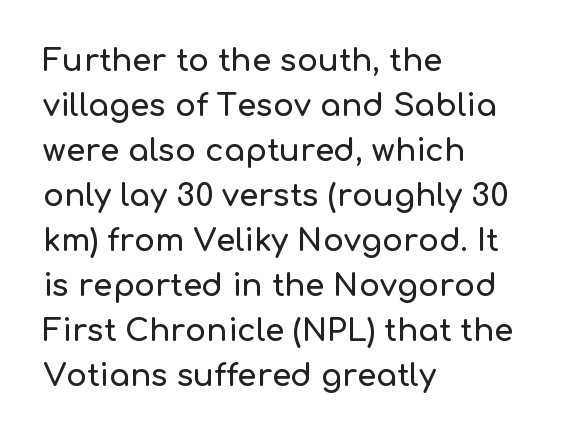
Caption: standard tracking, unaltered. Notice how the stems are strictly vertical — no italics here. These lines are rendered in a variable-pitch font. Regarding leading, the lines here are spaced in the standard way.
